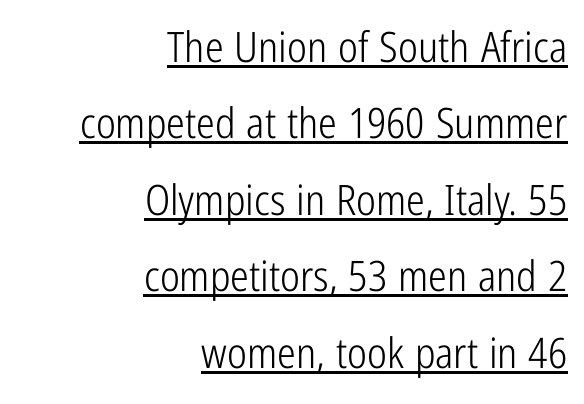
The image shows 42 px light, condensed sans-serif type, upright; set right-aligned, line spacing 1.82x, normal letter spacing, underlined; low stroke contrast and a medium x-height.
